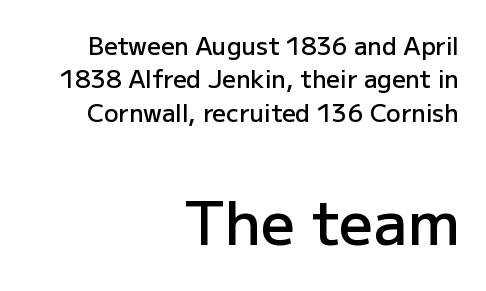
Q: Is the text bold? A: Semi-bold.
Q: Is the text italic (slanted)? A: No, it is upright.
Q: Is the typeface a serif or a sans-serif typeface? A: Sans-serif.
Q: Is the text underlined? A: No.
Q: How is the paragraph aligned? A: Right-aligned.
Q: Is the spacing between letters normal or unusually wide? A: Normal.
Q: Is the spacing between lines tight, normal or loose? A: Normal.
Q: Which block of text is set in a larger size, the first (top) or the second (bottom)? A: The second (bottom) one.
Q: Width (condensed, normal, or wide)? A: Normal.
Q: Stroke contrast? A: Low.
Q: x-height? A: Medium.
Q: Monospaced? A: No.
